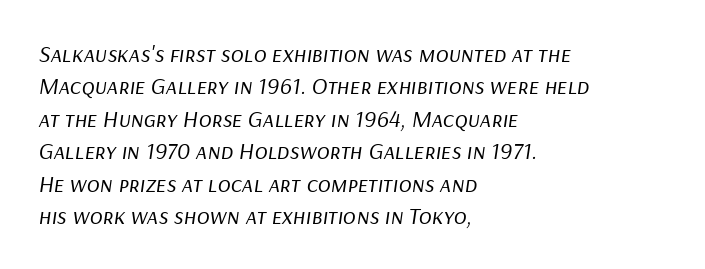
The image shows 24 px text type, italic (leaning right); set left-aligned, normal line spacing (1.35x), normal letter spacing, not underlined.
